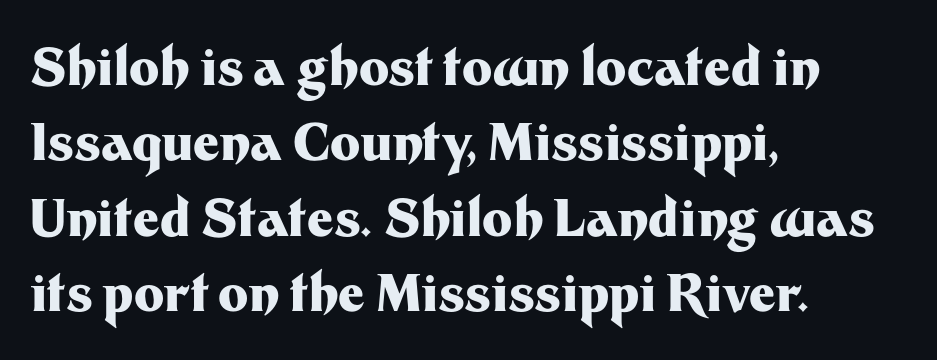
Typeset ragged right — the left edge is the straight one. The horizontal fit of the characters is conventional and even. The passage shown is typed in a proportional face where columns would drift. This is the regular roman posture of the typeface. Only glyphs here, with clear space below each row.
